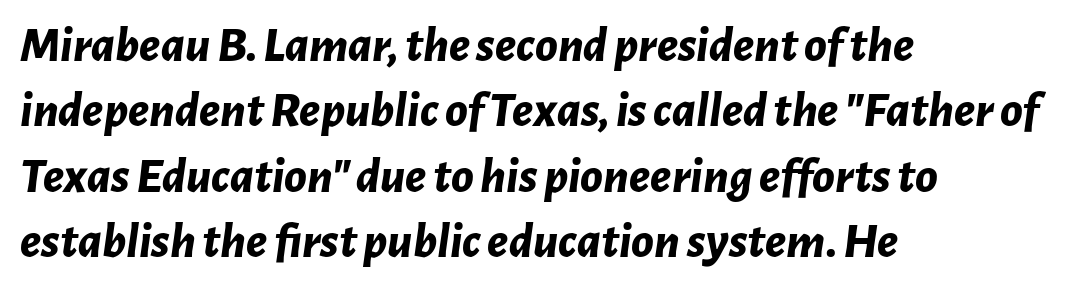
Q: Is the text bold? A: Yes.
Q: Is the text italic (slanted)? A: Yes, it leans right by about 7 degrees.
Q: Is the text underlined? A: No.
Q: How is the paragraph aligned? A: Left-aligned.
Q: Is the spacing between letters normal or unusually wide? A: Normal.
Q: Is the spacing between lines tight, normal or loose? A: Normal.
Q: Width (condensed, normal, or wide)? A: Normal.
Q: Stroke contrast? A: Low.
Q: x-height? A: Medium.
Q: Monospaced? A: No.
